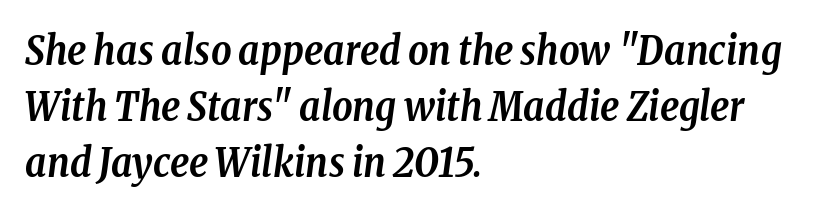
Standard letterfit; no display-style spreading of the glyphs. Reading down the column, the eye jumps a familiar distance to each next line. Clear beneath every line of the passage. Serifs: yes, visible at the terminals of the letterforms. This sample has the flowing, uneven cadence of proportional lettering.
